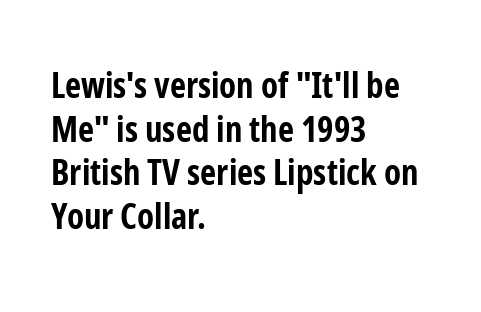
Examine the stroke ends and you'll find no serifs. The compositor pushed each line to the left boundary. These lines were composed using upright roman letters. Default kerning and tracking; the words read as compact shapes. Plenty of ink on the page — the face is bold. Clear beneath every line of the passage.
